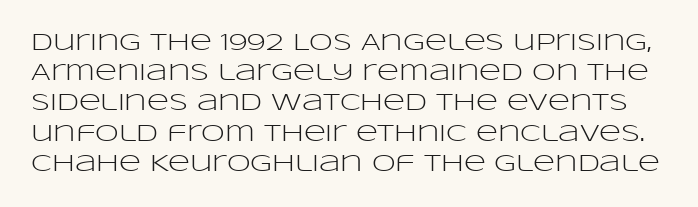
A roman cut, with each character standing at attention. Decoration check: the copy has no underline. Regular leading. The gaps between neighbouring characters are ordinary and unremarkable. The face looks like a standard text weight, possibly lighter.
